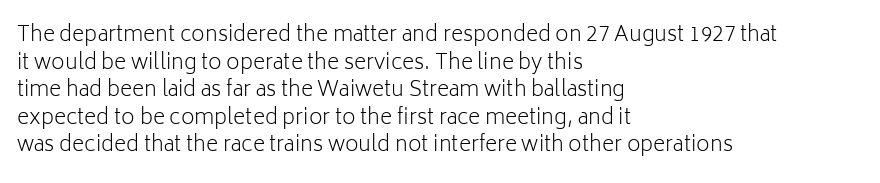
The image shows 21 px text type, upright; set left-aligned, normal line spacing (1.31x), normal letter spacing, not underlined.
